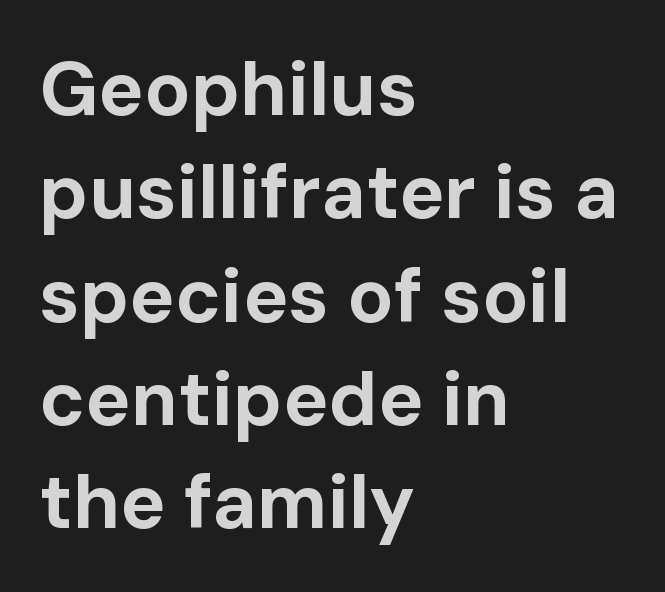
The image shows 76 px bold sans-serif type, upright; set left-aligned, normal line spacing (1.36x), normal letter spacing, not underlined; low stroke contrast and a medium x-height.
